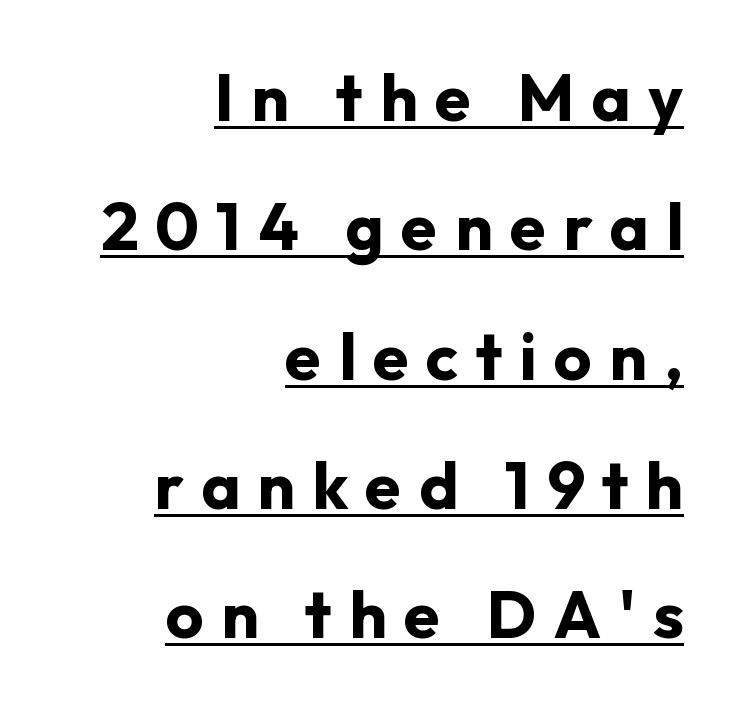
The image shows 66 px bold sans-serif type, upright; set right-aligned, loose line spacing (1.96x), unusually wide letter spacing (+0.26 em), underlined; low stroke contrast and a medium x-height.
